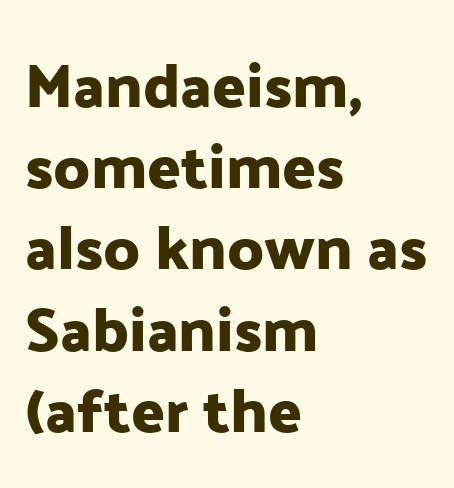
{"serif": "no", "italic": "no", "width": "normal", "stroke_contrast": "low", "x_height": "medium", "monospaced": "no", "underline": "no", "align": "left", "line_spacing": "normal", "line_spacing_ratio": 1.31, "letter_spacing": "normal", "letter_spacing_em": 0.0, "glyph_px": 62}
